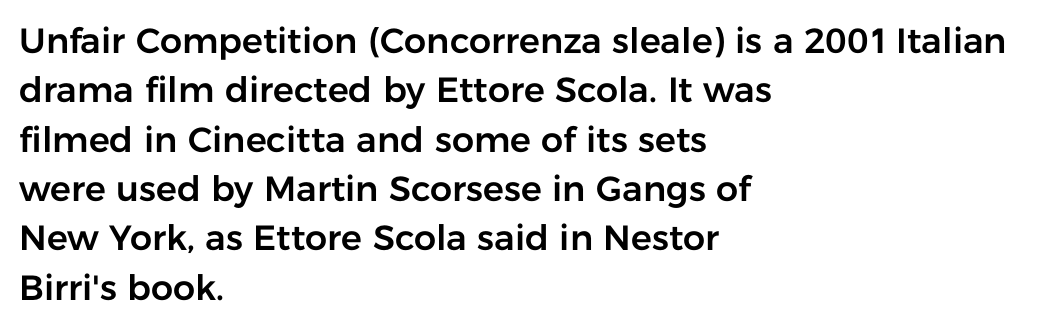
Plain, unruled lines of type. Proportional: the letters do not fall into vertical columns. The typography opts for an upright posture over an oblique one. These lines keep a tight, regular rhythm from letter to letter.
